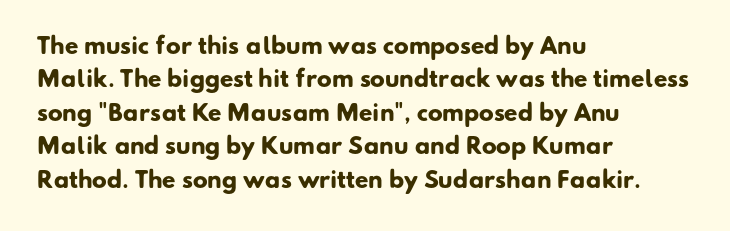
{"bold": "yes", "underline": "no", "align": "left", "line_spacing": "normal", "line_spacing_ratio": 1.52, "letter_spacing": "normal", "letter_spacing_em": 0.0, "glyph_px": 22}
